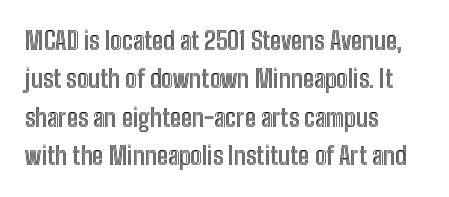
{"italic": "no", "underline": "no", "align": "left", "line_spacing": "normal", "line_spacing_ratio": 1.54, "letter_spacing": "normal", "letter_spacing_em": 0.0, "glyph_px": 25}
